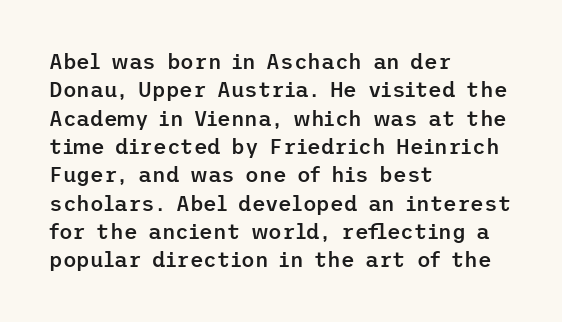
Q: Is the text bold? A: Semi-bold.
Q: Is the text italic (slanted)? A: No, it is upright.
Q: Is the text underlined? A: No.
Q: How is the paragraph aligned? A: Left-aligned.
Q: Is the spacing between letters normal or unusually wide? A: Normal.
Q: Is the spacing between lines tight, normal or loose? A: Normal.
